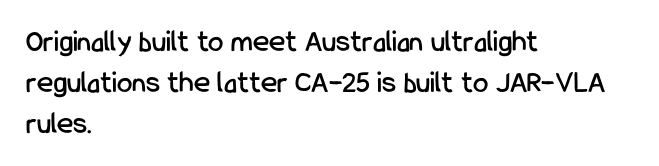
Q: Is the text italic (slanted)? A: No, it is upright.
Q: Is the typeface a serif or a sans-serif typeface? A: Sans-serif.
Q: Is the text underlined? A: No.
Q: How is the paragraph aligned? A: Left-aligned.
Q: Is the spacing between letters normal or unusually wide? A: Normal.
Q: Is the spacing between lines tight, normal or loose? A: Normal.
Q: Width (condensed, normal, or wide)? A: Condensed.
Q: Stroke contrast? A: Low.
Q: x-height? A: Medium.
Q: Monospaced? A: No.
